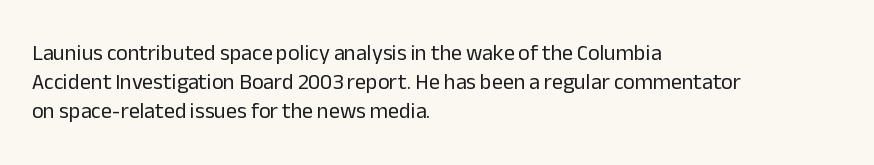
The image shows 22 px text type, upright; set left-aligned, normal line spacing (1.32x), normal letter spacing, not underlined.
